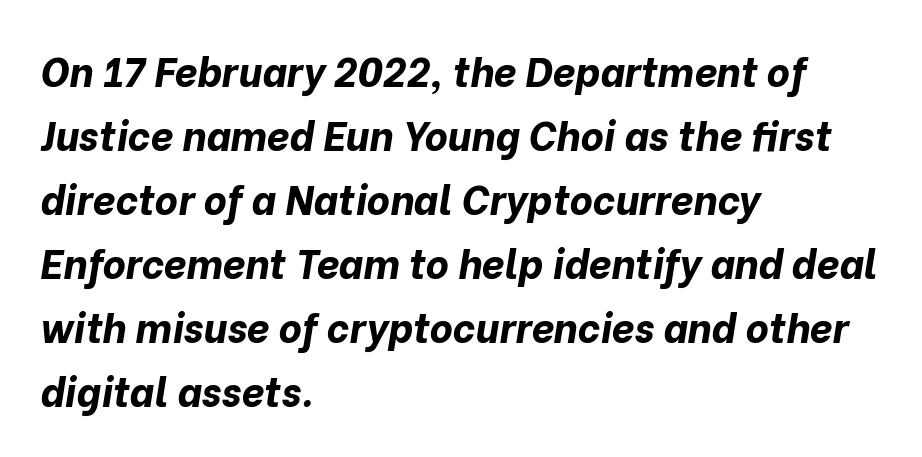
Q: Is the text bold? A: Yes.
Q: Is the text italic (slanted)? A: Yes, it leans right by about 10 degrees.
Q: Is the text underlined? A: No.
Q: How is the paragraph aligned? A: Left-aligned.
Q: Is the spacing between letters normal or unusually wide? A: Normal.
Q: Is the spacing between lines tight, normal or loose? A: Normal.
Q: Width (condensed, normal, or wide)? A: Normal.
Q: Stroke contrast? A: Low.
Q: x-height? A: Medium.
Q: Monospaced? A: No.
